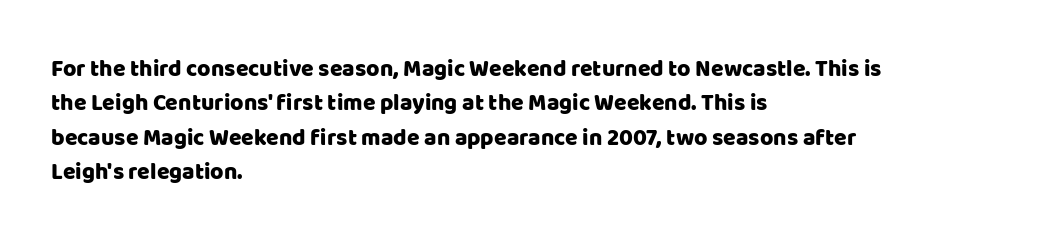
Q: Is the text italic (slanted)? A: No, it is upright.
Q: Is the text underlined? A: No.
Q: How is the paragraph aligned? A: Left-aligned.
Q: Is the spacing between letters normal or unusually wide? A: Normal.
Q: Is the spacing between lines tight, normal or loose? A: Normal.
